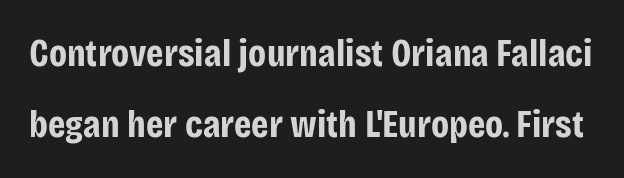
The image shows 39 px bold, condensed sans-serif type, upright; set line spacing 1.83x, normal letter spacing, not underlined; low stroke contrast and a large x-height.
